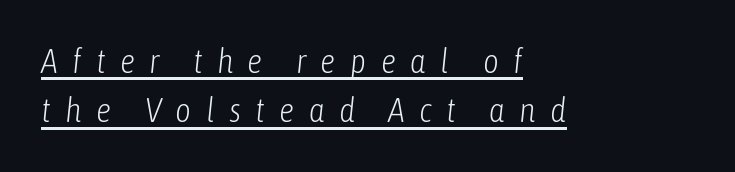
Q: Is the text bold? A: No.
Q: Is the text italic (slanted)? A: Yes, it leans right by about 6 degrees.
Q: Is the text underlined? A: Yes.
Q: How is the paragraph aligned? A: Left-aligned.
Q: Is the spacing between letters normal or unusually wide? A: Unusually wide.
Q: Is the spacing between lines tight, normal or loose? A: Normal.
Q: Width (condensed, normal, or wide)? A: Condensed.
Q: Stroke contrast? A: Low.
Q: x-height? A: Medium.
Q: Monospaced? A: No.
